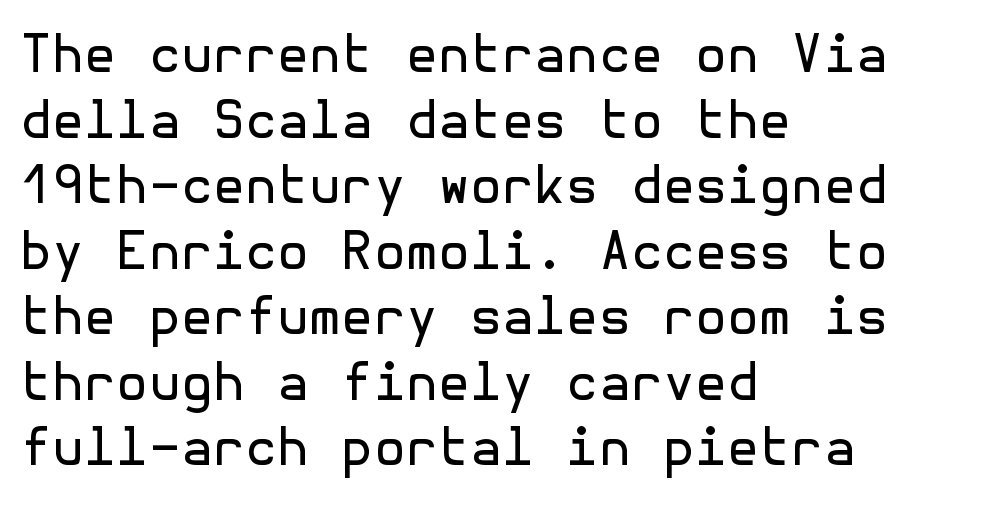
This sample uses plain, unmodified letter spacing. No heavy texture on the line: the type isn't bold. Bare-footed words on every line. Notice how descenders clear the ascenders below comfortably — that's standard leading. If you drew a line through each stem, it would be perfectly vertical. Each line starts at the same left margin while the right side varies.
